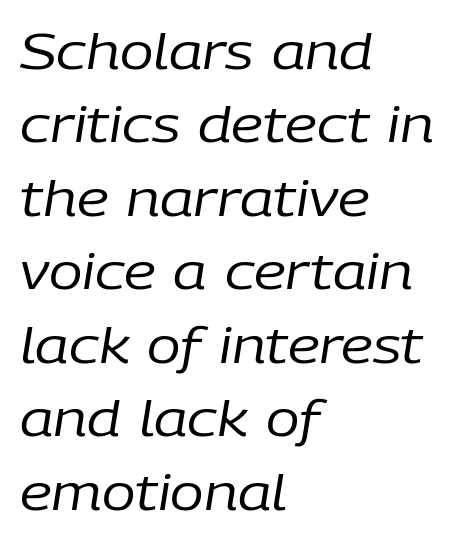
The image shows 50 px regular-weight type, italic (leaning right); set left-aligned, normal line spacing (1.47x), normal letter spacing, not underlined; low stroke contrast and a medium x-height.
